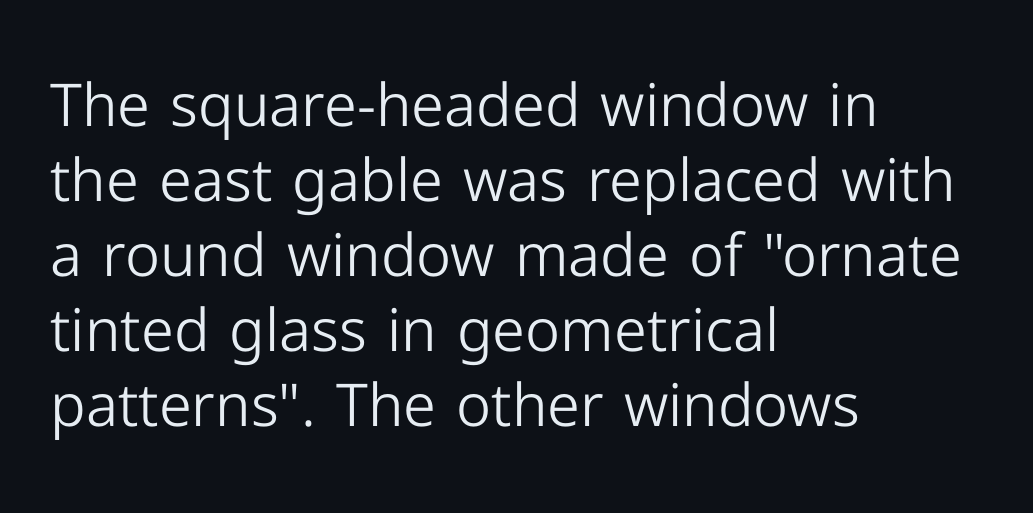
Typeset ragged right — the left edge is the straight one. The rendering uses natural spacing where letterforms have individual widths. Quick note: underline off. This block has exactly the height ordinary leading produces.
